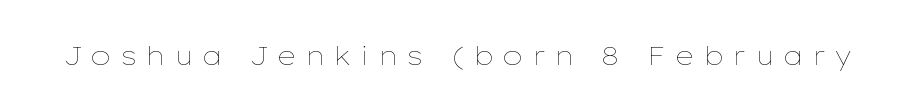
These lines have a slow, spaced-out rhythm from letter to letter. No chunkiness to these letters — they're not bold. The foot of each line stays bare and open. Italic? Not at all — the glyphs are vertical.
